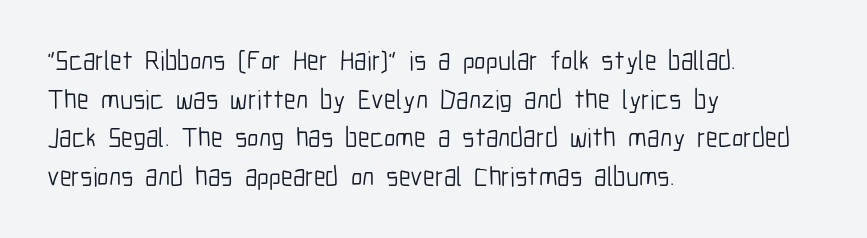
Stroke thickness stays within the range of a standard reading face or lighter. Notice how descenders clear the ascenders below comfortably — that's standard leading. There is no visible air inserted between adjacent glyphs. Casual observation: everything's shoved over to the left. The specimen omits any rule beneath the text block's lines. The letters stand straight up with perfectly vertical stems.
